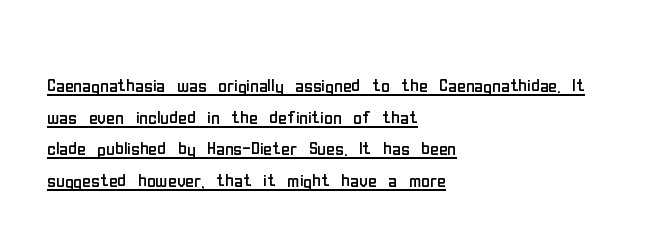
The image shows 24 px text type, upright; set left-aligned, normal line spacing (1.32x), normal letter spacing, underlined.
